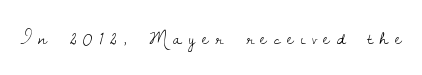
Q: Is the text bold? A: No.
Q: Is the text italic (slanted)? A: Yes.
Q: Is the text underlined? A: No.
Q: Is the spacing between letters normal or unusually wide? A: Unusually wide.
